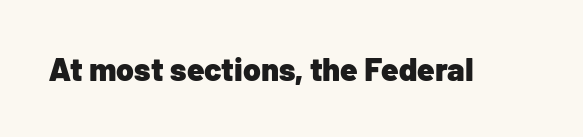
{"serif": "no", "italic": "no", "bold": "yes", "weight": "heavy", "width": "normal", "stroke_contrast": "low", "x_height": "medium", "monospaced": "no", "underline": "no", "letter_spacing": "normal", "letter_spacing_em": 0.0, "glyph_px": 32}
